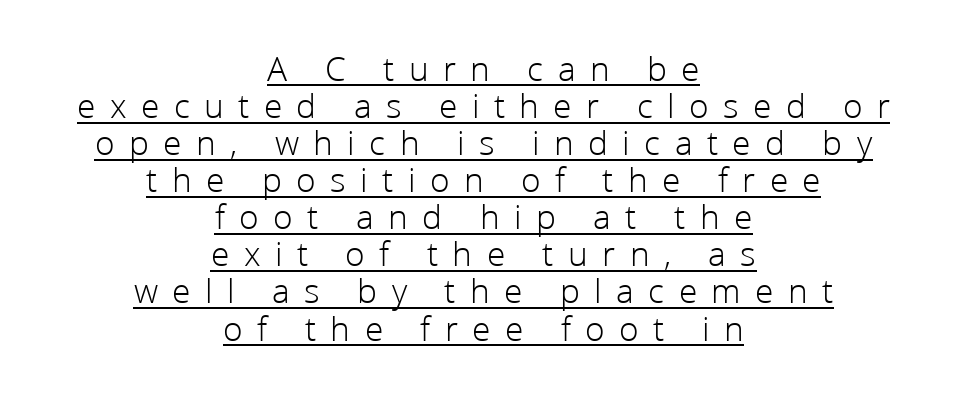
The face used here is proportionally spaced, like ordinary book or web type. Inter-character spacing is expanded well beyond the font's built-in metrics. The designer dialed line spacing down below the default. This sample uses a sans-serif face. The letters look calm and open, with moderate or lighter stems.
